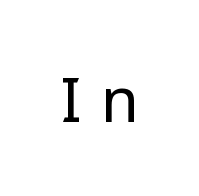
The passage shown is typed in a proportional face where columns would drift. To sum up the face: it is a sans, with no serifs. Unlike italic type, these characters show no tilt at all. A light-to-regular cut is what we see here.
